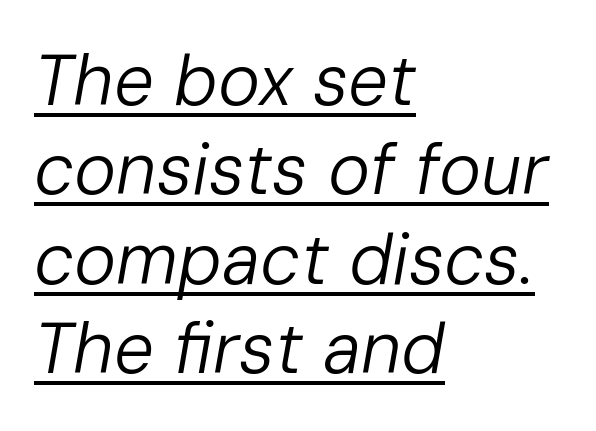
The face used here has a pronounced slope to its letters. Ink coverage per letter is moderate at most. Spacing verdict: proportional, widths tailored to each character. Leading: standard. Reading down the block, your eye returns to a fixed left position each line.
